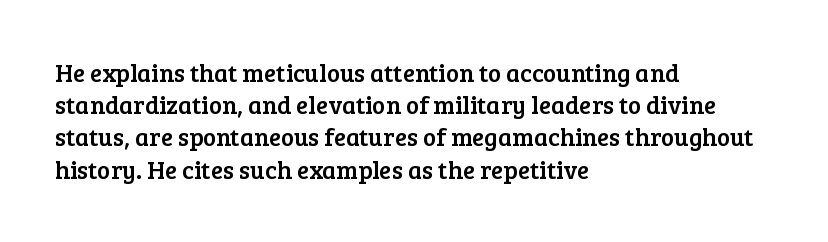
No italicization has been applied; the sample stays upright. This sample uses plain, unmodified letter spacing. Decoration check: the copy has no underline. The typesetter chose a ragged-right arrangement here. Interline gaps are of average width in this sample.
